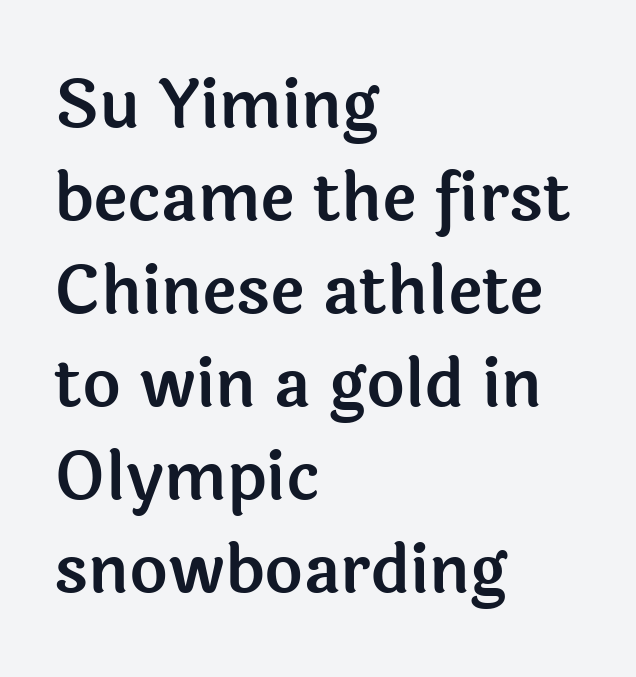
Plain, unruled lines of type. Font category for this specimen: sans-serif. A student would call this left alignment; a typographer would say flush left, rag right. Ordinary non-slanted type is in use.
